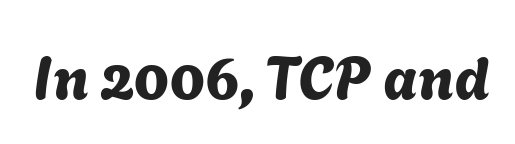
Q: Is the typeface a serif or a sans-serif typeface? A: Sans-serif.
Q: Is the text underlined? A: No.
Q: Is the spacing between letters normal or unusually wide? A: Normal.
Q: Width (condensed, normal, or wide)? A: Normal.
Q: Stroke contrast? A: Medium.
Q: x-height? A: Medium.
Q: Monospaced? A: No.
